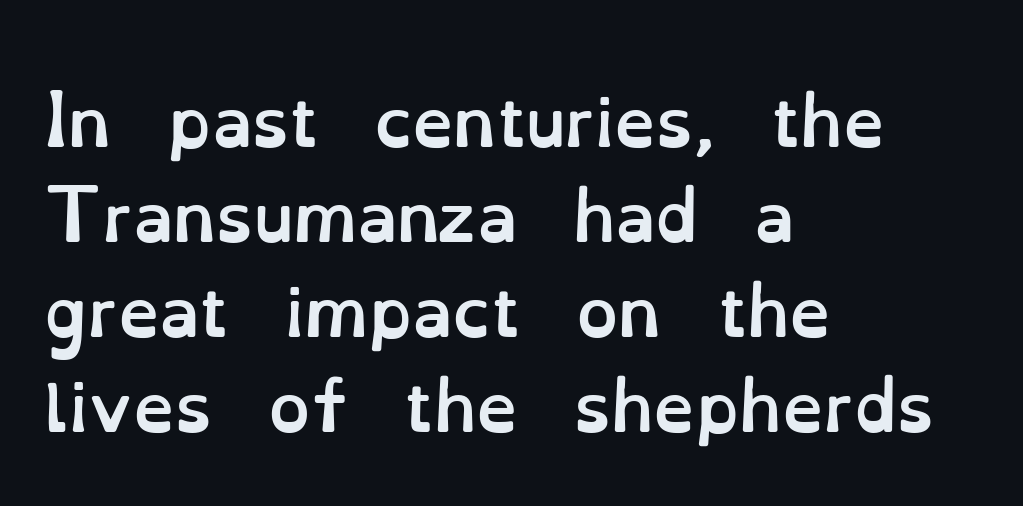
Q: Is the text bold? A: Yes.
Q: Is the text italic (slanted)? A: No, it is upright.
Q: Is the text underlined? A: No.
Q: How is the paragraph aligned? A: Left-aligned.
Q: Is the spacing between letters normal or unusually wide? A: Normal.
Q: Is the spacing between lines tight, normal or loose? A: Normal.
Q: Width (condensed, normal, or wide)? A: Normal.
Q: Stroke contrast? A: Low.
Q: x-height? A: Small.
Q: Monospaced? A: No.
